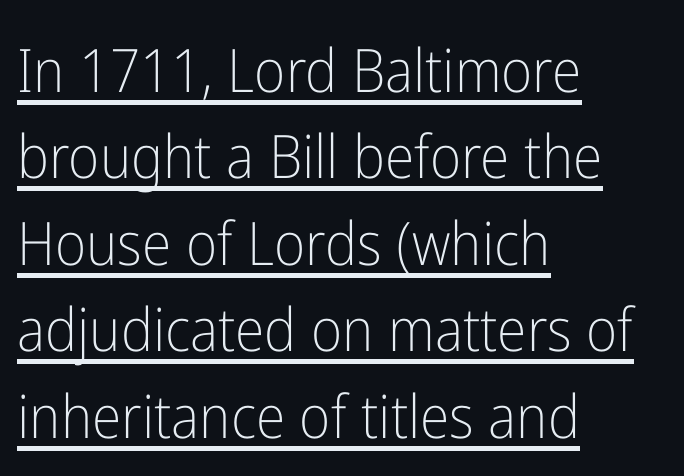
The image shows 60 px light, condensed sans-serif type, upright; set left-aligned, normal line spacing (1.44x), normal letter spacing, underlined; low stroke contrast and a medium x-height.
